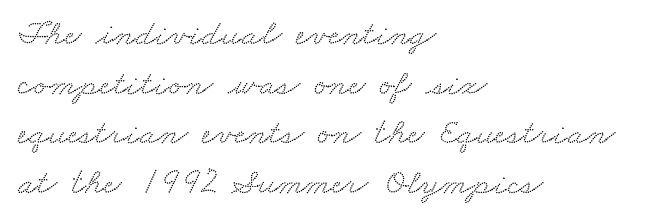
{"serif": "yes", "width": "wide", "stroke_contrast": "low", "x_height": "small", "monospaced": "no", "underline": "no", "align": "left", "line_spacing": "normal", "line_spacing_ratio": 1.34, "letter_spacing": "normal", "letter_spacing_em": 0.0, "glyph_px": 37}
